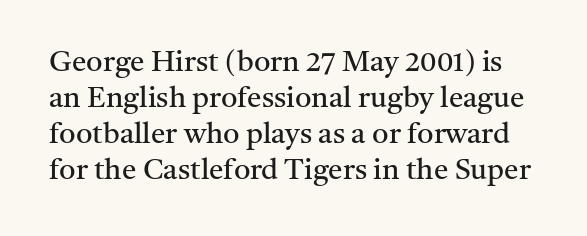
The image shows 29 px regular-weight serif type, upright; set line spacing 1.24x, normal letter spacing, not underlined; medium stroke contrast and a medium x-height.
